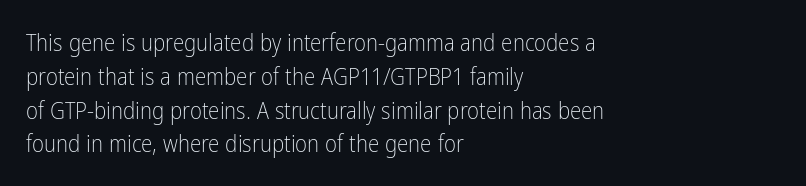
Just letters on the line, the space beneath them empty. Evenly set lines give the paragraph a standard silhouette. Heft: none added — not bold. Notice how the passage keeps a crisp vertical edge on the left only. No extra tracking has been applied to these lines. A roman cut, with each character standing at attention.
